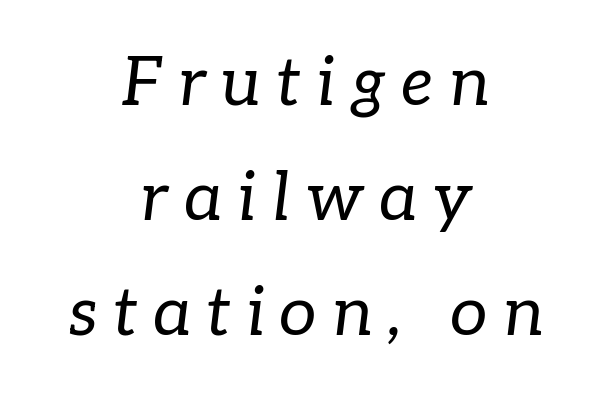
{"serif": "yes", "italic": "yes", "lean": "right", "slant_degrees": 7, "bold": "no", "weight": "regular", "width": "normal", "stroke_contrast": "low", "x_height": "medium", "monospaced": "no", "underline": "no", "align": "center", "line_spacing_ratio": 1.72, "letter_spacing": "wide", "letter_spacing_em": 0.23, "glyph_px": 67}
